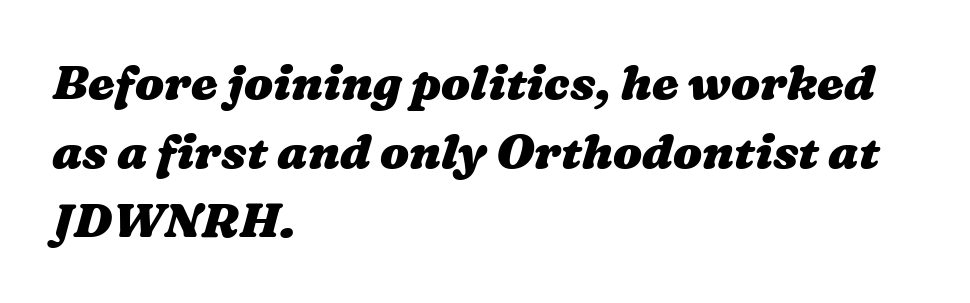
This sample has the flowing, uneven cadence of proportional lettering. The vertical gap from one line to the next is medium. Clear beneath every line of the passage. Is the block centered? No — it sits flush against the left margin. No extra tracking has been applied to these lines. Each glyph is drawn with heavy, bold strokes.
